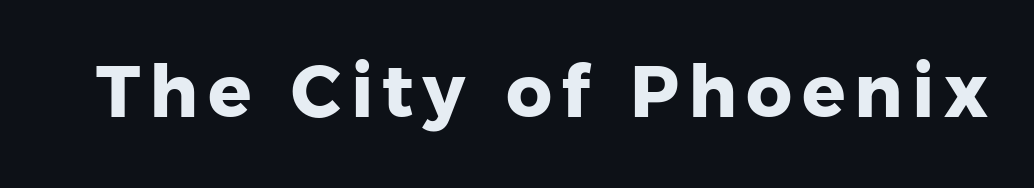
The image shows 72 px heavy sans-serif type, upright; set not underlined; low stroke contrast and a medium x-height.
